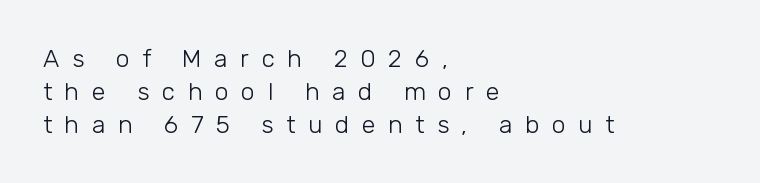
{"italic": "no", "bold": "no", "underline": "no", "align": "left", "line_spacing": "normal", "line_spacing_ratio": 1.32, "letter_spacing": "wide", "letter_spacing_em": 0.5, "glyph_px": 25}
